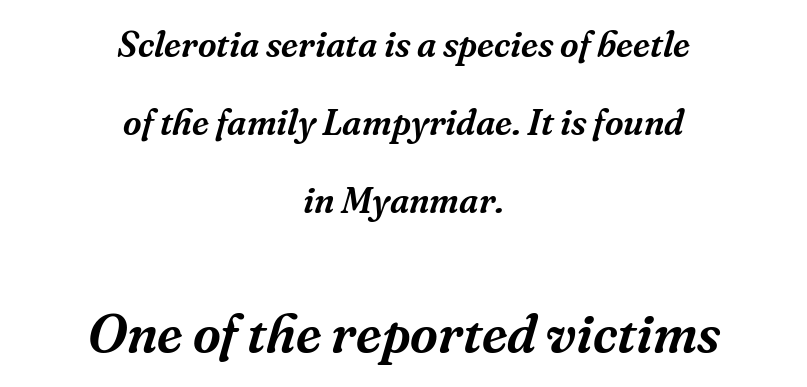
{"serif": "yes", "italic": "yes", "lean": "right", "slant_degrees": 16, "width": "normal", "stroke_contrast": "medium", "x_height": "medium", "monospaced": "no", "underline": "no", "align": "center", "line_spacing": "loose", "line_spacing_ratio": 2.17, "letter_spacing": "normal", "letter_spacing_em": 0.0, "larger_block": "second", "size_ratio": 1.5, "glyph_px": 54}
